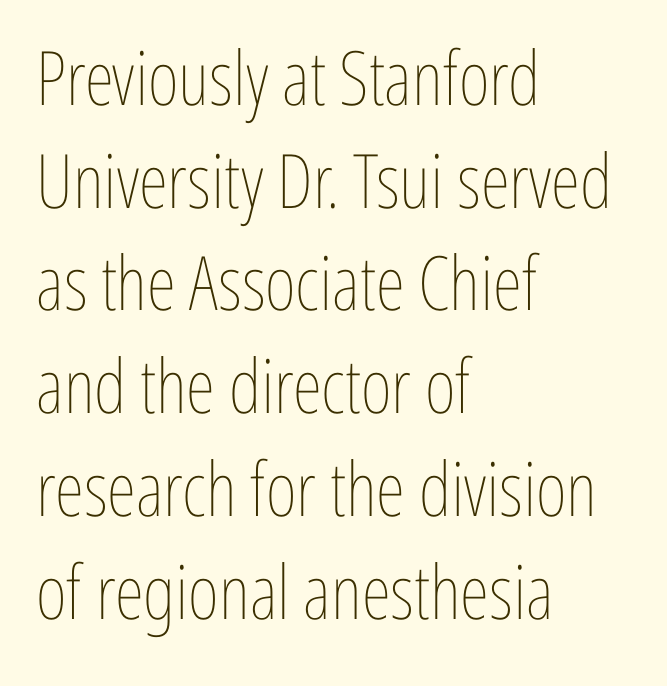
The line texture is even and compact thanks to regular tracking. The axis of the letterforms is exactly vertical. Vertical stems look standard width or narrower in stroke. The compositor pushed each line to the left boundary.
